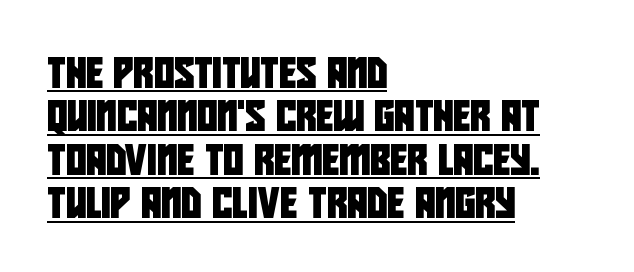
{"serif": "no", "width": "condensed", "stroke_contrast": "low", "x_height": "large", "monospaced": "no", "underline": "yes", "align": "left", "line_spacing": "normal", "line_spacing_ratio": 1.4, "letter_spacing": "normal", "letter_spacing_em": 0.0, "glyph_px": 31}
